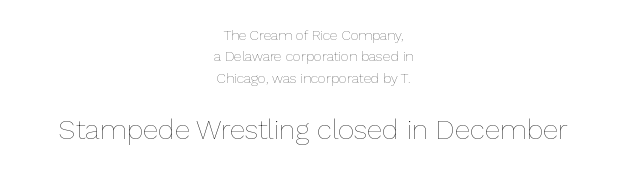
The image shows 28 px thin type, upright; set centered, normal line spacing (1.52x), normal letter spacing, not underlined; the second (bottom) block is 2.0x larger; low stroke contrast and a medium x-height.
